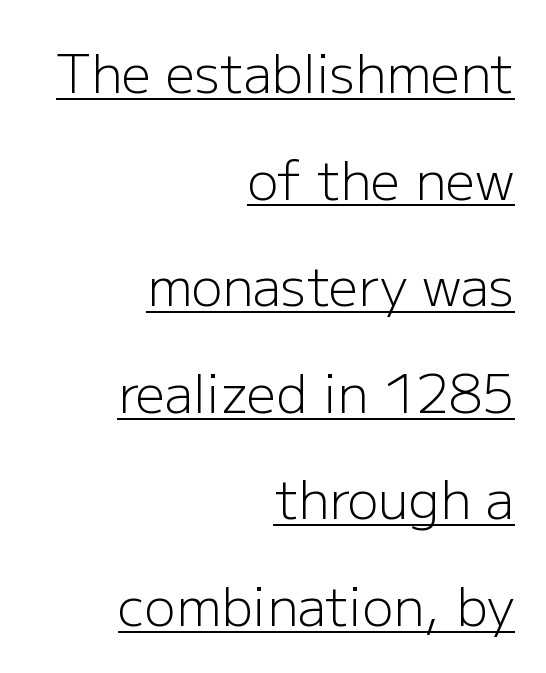
Q: Is the text bold? A: No.
Q: Is the text italic (slanted)? A: No, it is upright.
Q: Is the typeface a serif or a sans-serif typeface? A: Sans-serif.
Q: Is the text underlined? A: Yes.
Q: How is the paragraph aligned? A: Right-aligned.
Q: Is the spacing between letters normal or unusually wide? A: Normal.
Q: Is the spacing between lines tight, normal or loose? A: Loose.
Q: Width (condensed, normal, or wide)? A: Normal.
Q: Stroke contrast? A: Low.
Q: x-height? A: Medium.
Q: Monospaced? A: No.
